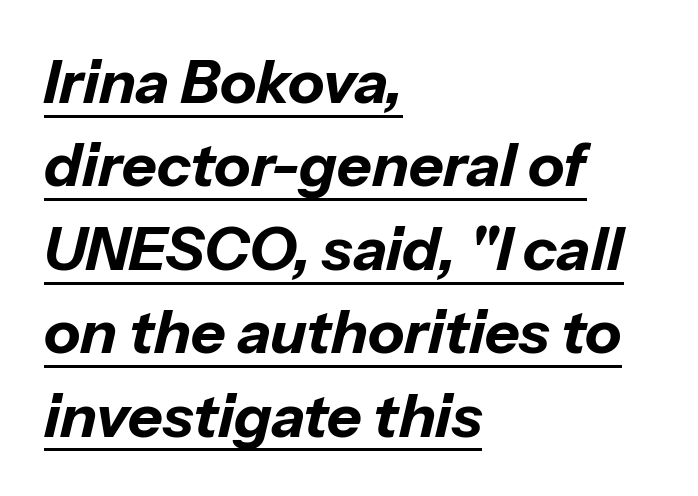
These lines are rendered in a variable-pitch font. You could call the tracking neutral — neither tight nor loose. These lines stack with their left ends in a neat column. The passage shown is emphatically bold. Slanted lettering throughout.
